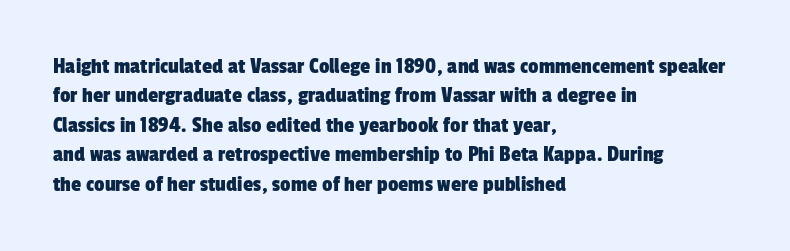
The image shows 23 px text type; set left-aligned, normal line spacing (1.28x), normal letter spacing, not underlined.
